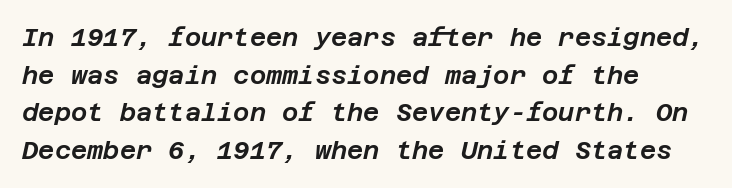
Q: Is the text italic (slanted)? A: Yes, it leans right by about 12 degrees.
Q: Is the text underlined? A: No.
Q: How is the paragraph aligned? A: Left-aligned.
Q: Is the spacing between letters normal or unusually wide? A: Normal.
Q: Is the spacing between lines tight, normal or loose? A: Normal.
